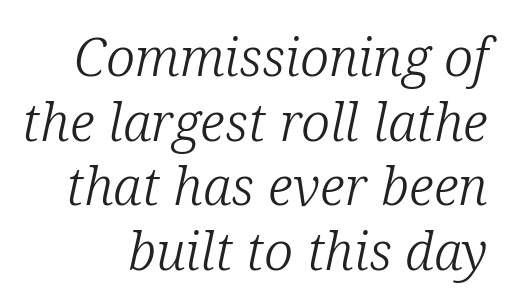
Notice how the stems are inclined rather than vertical — that's the hallmark of italics. Between one letter and the next there's only the usual sliver of space. Weight: not bold — regular or lighter. A typesetter would label this face a serif. Just letters on the line, the space beneath them empty. A typesetter would call this proportional, since set widths differ per character.
